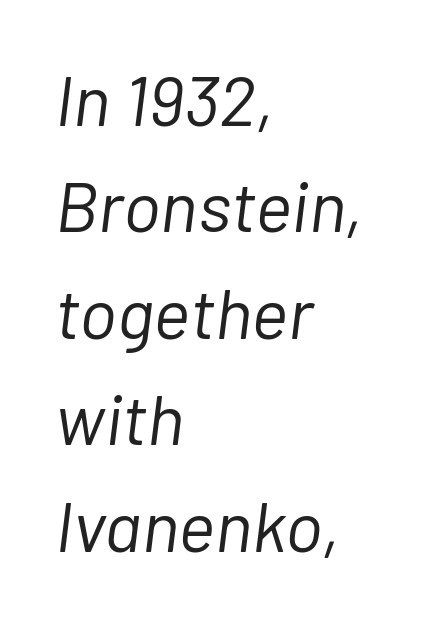
{"italic": "yes", "lean": "right", "slant_degrees": 7, "bold": "no", "weight": "light", "width": "normal", "stroke_contrast": "low", "x_height": "medium", "monospaced": "no", "underline": "no", "align": "left", "line_spacing": "normal", "line_spacing_ratio": 1.5, "letter_spacing": "normal", "letter_spacing_em": 0.0, "glyph_px": 71}
